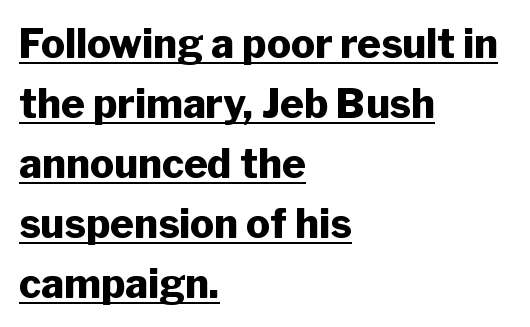
Q: Is the text bold? A: Yes.
Q: Is the text italic (slanted)? A: No, it is upright.
Q: Is the typeface a serif or a sans-serif typeface? A: Sans-serif.
Q: Is the text underlined? A: Yes.
Q: How is the paragraph aligned? A: Left-aligned.
Q: Is the spacing between letters normal or unusually wide? A: Normal.
Q: Is the spacing between lines tight, normal or loose? A: Normal.
Q: Width (condensed, normal, or wide)? A: Normal.
Q: Stroke contrast? A: Low.
Q: x-height? A: Medium.
Q: Monospaced? A: No.
